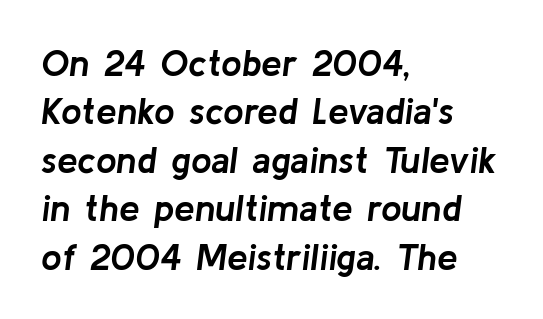
This sample uses plain, unmodified letter spacing. The typesetting leans heavy: a genuine bold. Normally led — the rows are evenly, conventionally spaced. Clear beneath every line of the passage.
